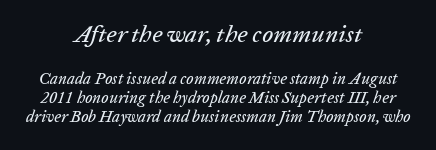
{"italic": "yes", "lean": "right", "slant_degrees": 20, "underline": "no", "align": "center", "line_spacing_ratio": 1.2, "letter_spacing": "normal", "letter_spacing_em": 0.0, "larger_block": "first", "size_ratio": 1.5, "glyph_px": 24}
